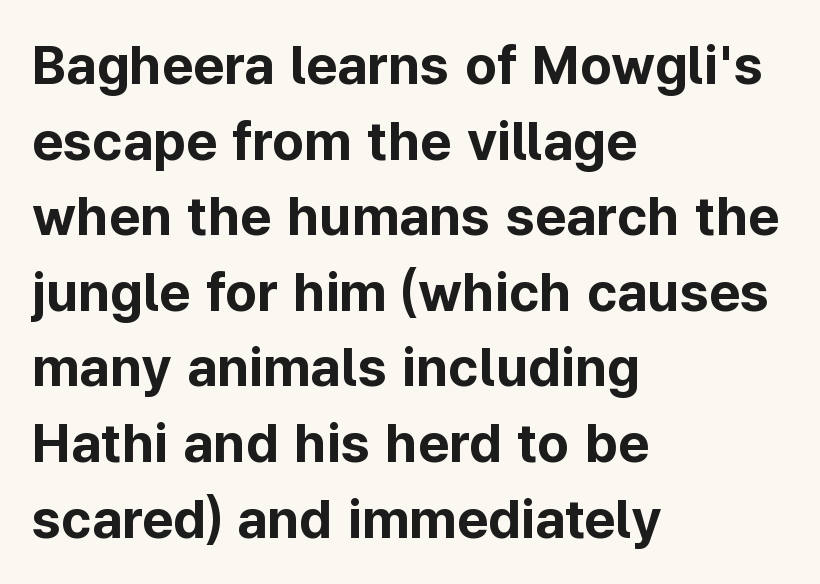
Q: Is the text bold? A: Yes.
Q: Is the text italic (slanted)? A: No, it is upright.
Q: Is the typeface a serif or a sans-serif typeface? A: Sans-serif.
Q: Is the text underlined? A: No.
Q: How is the paragraph aligned? A: Left-aligned.
Q: Is the spacing between letters normal or unusually wide? A: Normal.
Q: Is the spacing between lines tight, normal or loose? A: Normal.
Q: Width (condensed, normal, or wide)? A: Normal.
Q: Stroke contrast? A: Low.
Q: x-height? A: Medium.
Q: Monospaced? A: No.
